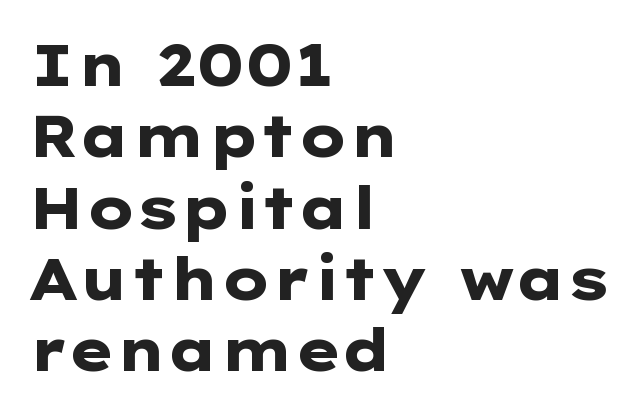
Q: Is the text bold? A: Yes.
Q: Is the text italic (slanted)? A: No, it is upright.
Q: Is the typeface a serif or a sans-serif typeface? A: Sans-serif.
Q: Is the text underlined? A: No.
Q: How is the paragraph aligned? A: Left-aligned.
Q: Is the spacing between letters normal or unusually wide? A: Normal.
Q: Width (condensed, normal, or wide)? A: Wide.
Q: Stroke contrast? A: Low.
Q: x-height? A: Medium.
Q: Monospaced? A: No.
